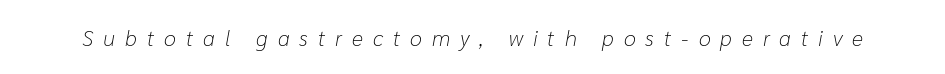
Any mark beneath the type? The region is blank. This is oblique type, the kind used for emphasis or titles. Display-style spreading of the glyphs; the letterfit is very open. Each stroke keeps to a modest, everyday thickness or less.
